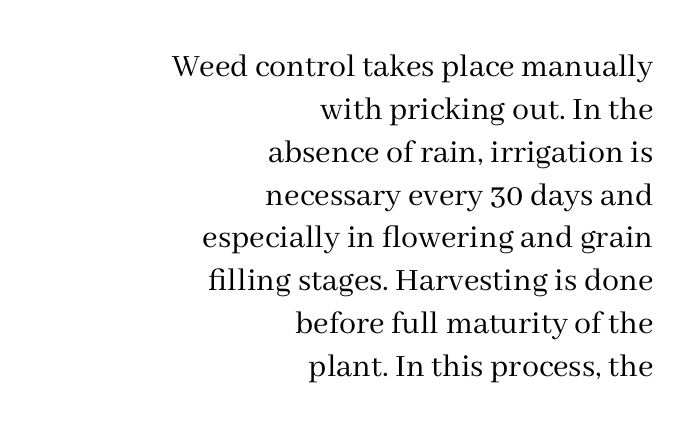
{"serif": "yes", "italic": "no", "bold": "no", "weight": "regular", "width": "normal", "stroke_contrast": "medium", "x_height": "medium", "monospaced": "no", "underline": "no", "align": "right", "line_spacing": "normal", "line_spacing_ratio": 1.26, "letter_spacing": "normal", "letter_spacing_em": 0.0, "glyph_px": 34}
